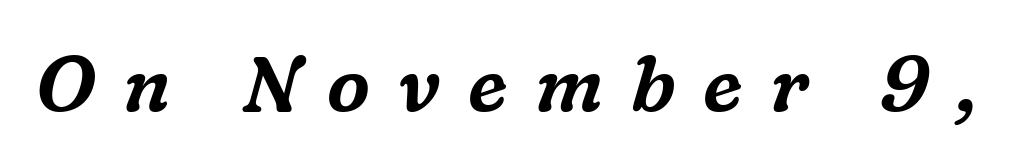
Inter-character spacing is expanded well beyond the font's built-in metrics. Type style note: has serifs. Think of a printed novel: that variable character pitch is what you see here. Quick note: italic. The words here are not underlined.
